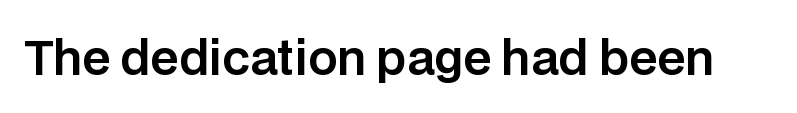
Beneath every word, the page is bare. Upright lettering throughout. Does the type have serifs? No, each stem ends abruptly. Character widths vary here, with narrow letters taking less room than wide ones. You could call the tracking neutral — neither tight nor loose.
